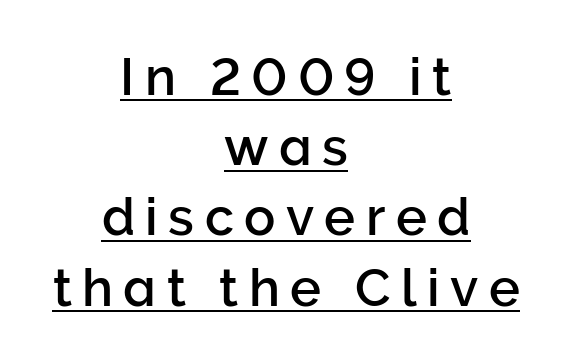
The image shows 52 px sans-serif type, upright; set centered, normal line spacing (1.35x), unusually wide letter spacing (+0.2 em), underlined; low stroke contrast and a medium x-height.
